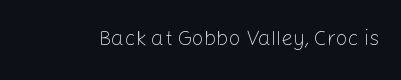
The image shows 21 px text type, upright; set normal letter spacing, not underlined.
